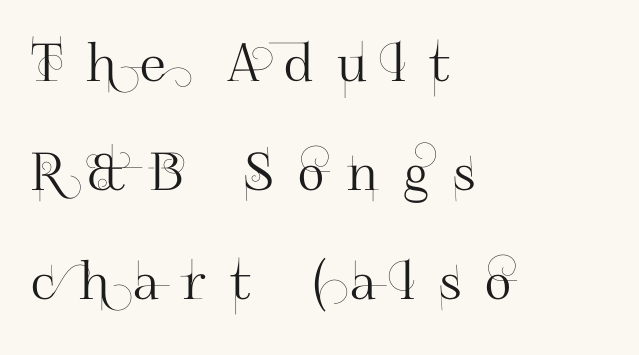
Q: Is the text italic (slanted)? A: No, it is upright.
Q: Is the typeface a serif or a sans-serif typeface? A: Sans-serif.
Q: Is the text underlined? A: No.
Q: How is the paragraph aligned? A: Left-aligned.
Q: Is the spacing between letters normal or unusually wide? A: Unusually wide.
Q: Is the spacing between lines tight, normal or loose? A: Loose.
Q: Width (condensed, normal, or wide)? A: Normal.
Q: Stroke contrast? A: High.
Q: x-height? A: Small.
Q: Monospaced? A: No.
